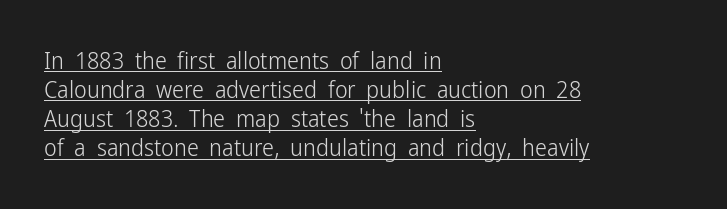
The image shows 24 px text type, upright; set left-aligned, line spacing 1.21x, normal letter spacing, underlined.
